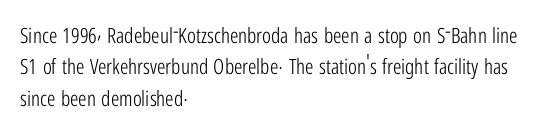
Q: Is the text bold? A: No.
Q: Is the text italic (slanted)? A: No, it is upright.
Q: Is the text underlined? A: No.
Q: How is the paragraph aligned? A: Left-aligned.
Q: Is the spacing between letters normal or unusually wide? A: Normal.
Q: Is the spacing between lines tight, normal or loose? A: Normal.
